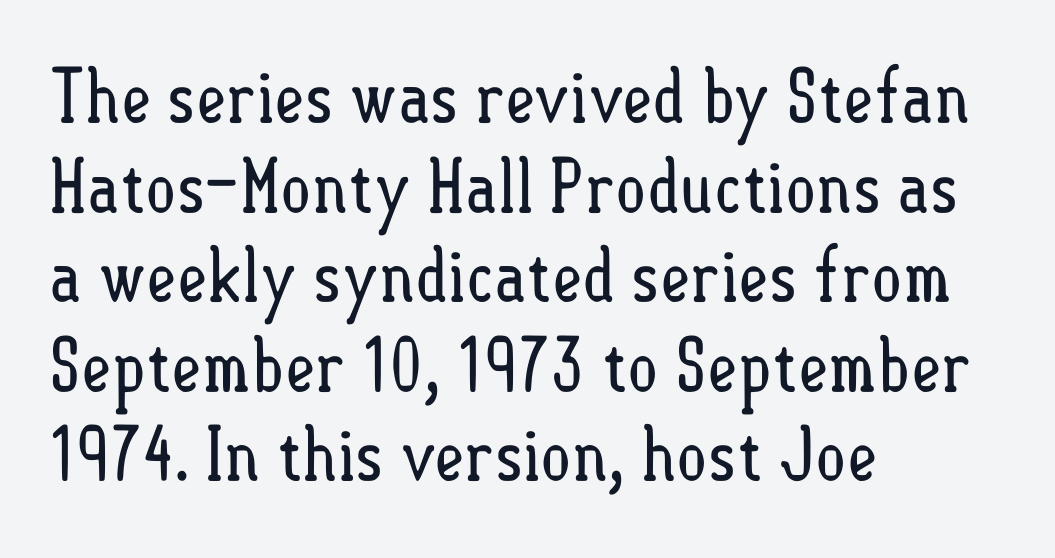
The image shows 74 px regular-weight, condensed type, upright; set left-aligned, line spacing 1.21x, normal letter spacing, not underlined; low stroke contrast and a small x-height.
